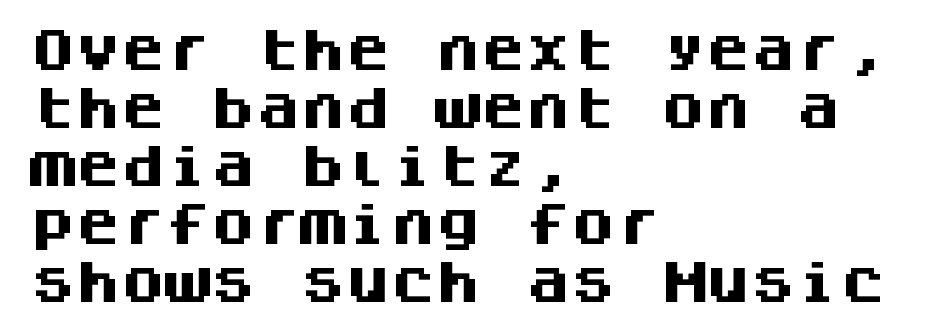
Upright lettering throughout. Font category for this specimen: sans-serif. The rag falls on the right side of this text block. Each letter, wide or thin by design, is forced into the same width here.
